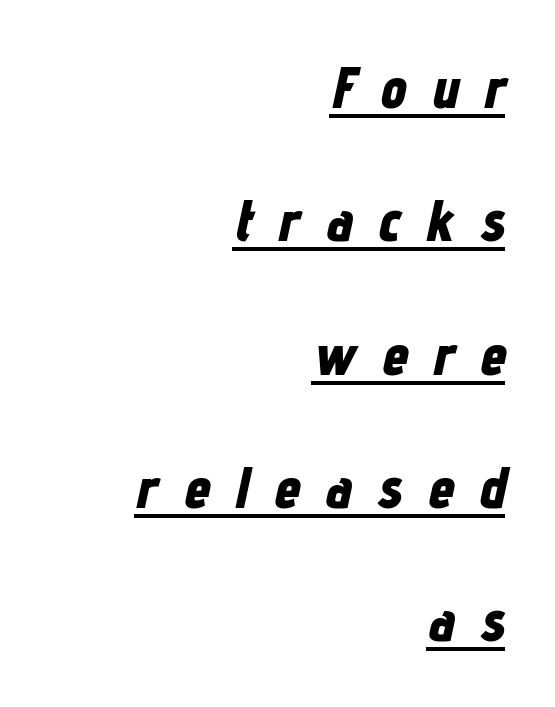
The image shows 59 px bold, condensed type, italic (leaning right); set right-aligned, loose line spacing (2.26x), unusually wide letter spacing (+0.43 em), underlined; low stroke contrast and a medium x-height.
